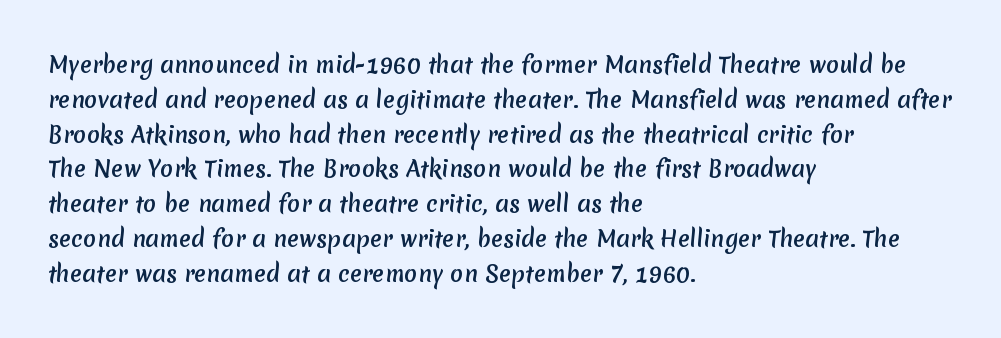
Check under the words: just untouched page. The rendering keeps characters at their native spacing. Successive baselines arrive at the customary interval. The typesetter chose a ragged-right arrangement here.
